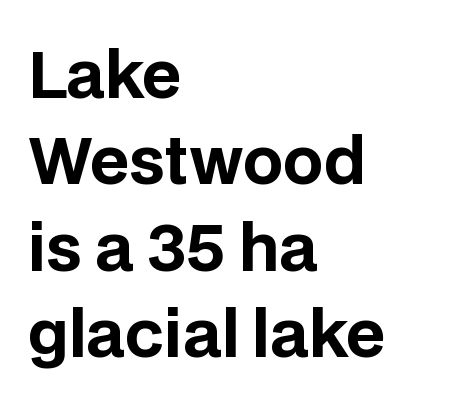
Q: Is the text bold? A: Yes.
Q: Is the text italic (slanted)? A: No, it is upright.
Q: Is the typeface a serif or a sans-serif typeface? A: Sans-serif.
Q: Is the text underlined? A: No.
Q: How is the paragraph aligned? A: Left-aligned.
Q: Is the spacing between letters normal or unusually wide? A: Normal.
Q: Is the spacing between lines tight, normal or loose? A: Normal.
Q: Width (condensed, normal, or wide)? A: Normal.
Q: Stroke contrast? A: Low.
Q: x-height? A: Large.
Q: Monospaced? A: No.
